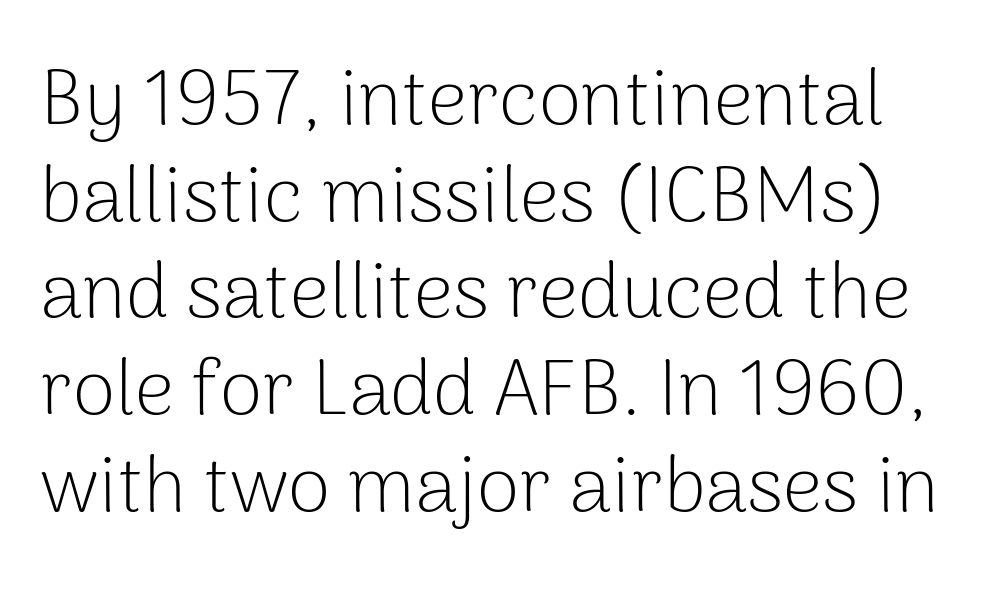
The image shows 78 px light sans-serif type, upright; set line spacing 1.24x, normal letter spacing, not underlined; low stroke contrast and a medium x-height.
